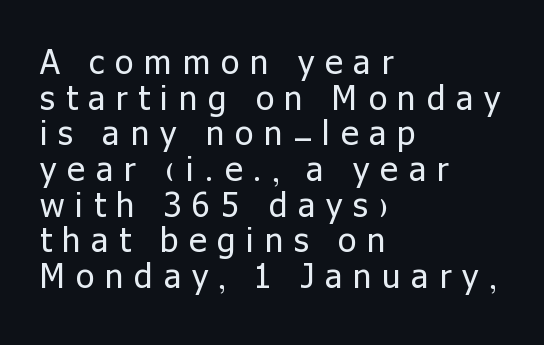
A clean baseline with only descenders dipping below it. All the whitespace from short lines collects on the right. Nothing heavy about these letters — not bold at all. Look at the bottom of the vertical strokes: they stop flat, with no serifs. Is there much room between lines? No — they nearly touch. The font's upright variant was chosen for this text.
